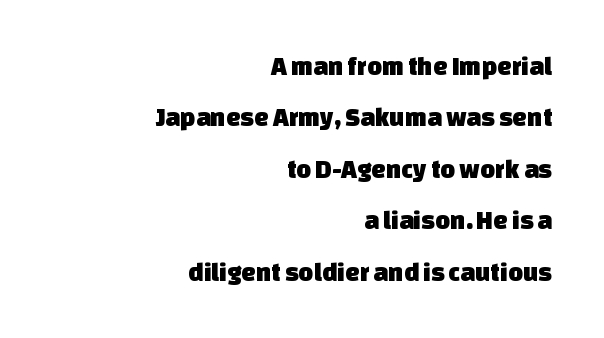
The image shows 26 px text type; set right-aligned, loose line spacing (1.98x), normal letter spacing, not underlined.
